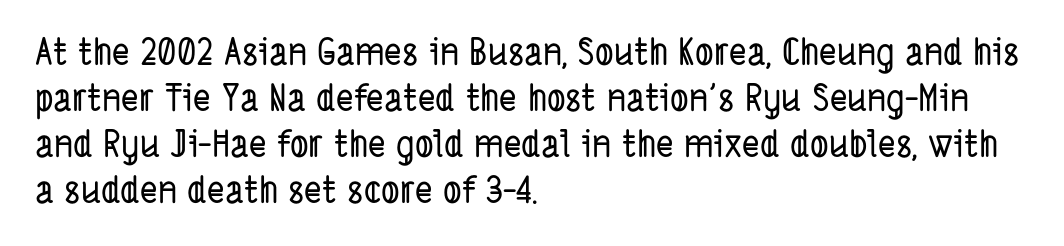
Q: Is the typeface a serif or a sans-serif typeface? A: Sans-serif.
Q: Is the text underlined? A: No.
Q: How is the paragraph aligned? A: Left-aligned.
Q: Is the spacing between letters normal or unusually wide? A: Normal.
Q: Width (condensed, normal, or wide)? A: Condensed.
Q: Stroke contrast? A: Low.
Q: x-height? A: Medium.
Q: Monospaced? A: No.
